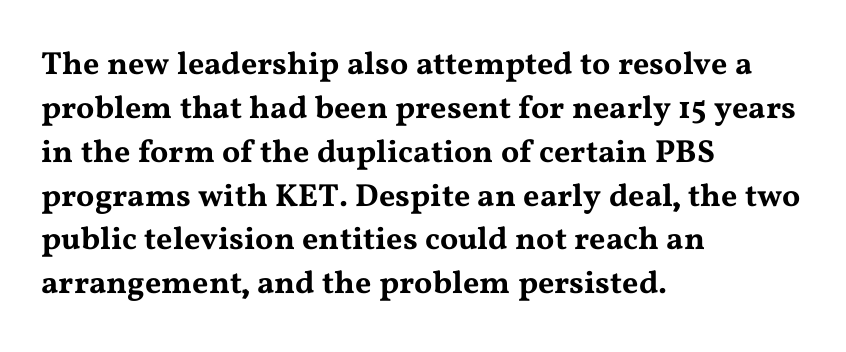
{"serif": "yes", "italic": "no", "width": "wide", "stroke_contrast": "medium", "x_height": "medium", "monospaced": "no", "underline": "no", "align": "left", "line_spacing": "normal", "line_spacing_ratio": 1.37, "letter_spacing": "normal", "letter_spacing_em": 0.0, "glyph_px": 32}
